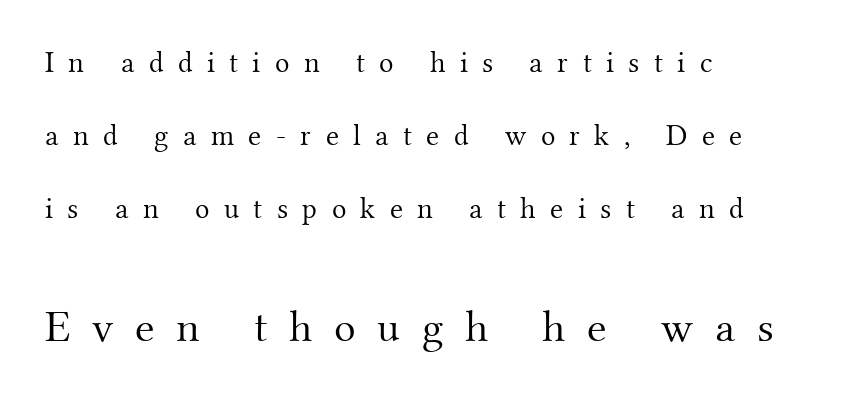
The image shows 45 px light serif type, upright; set left-aligned, loose line spacing (2.43x), unusually wide letter spacing (+0.48 em), not underlined; the second (bottom) block is 1.5x larger; medium stroke contrast and a small x-height.
